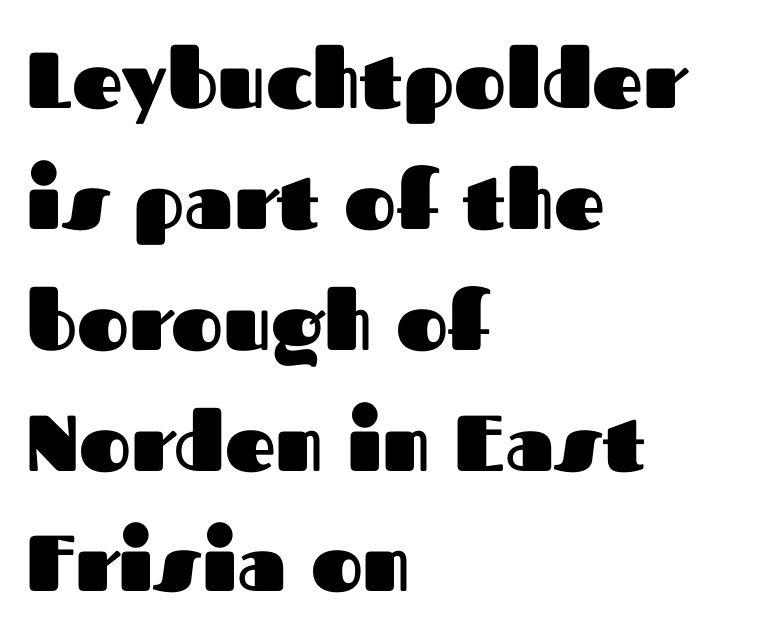
Letter spacing: default. Here the designer chose a conventional face with non-uniform glyph widths. Underlining? Definitely not there. How heavy is the stroke? Heavy — this is a bold.
